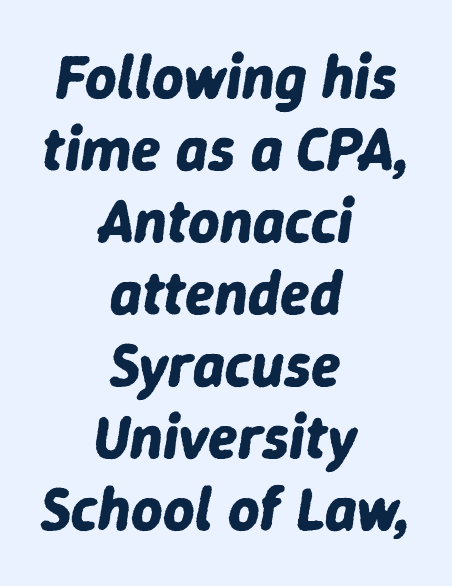
Q: Is the text bold? A: Yes.
Q: Is the text italic (slanted)? A: Yes, it leans right by about 9 degrees.
Q: Is the text underlined? A: No.
Q: How is the paragraph aligned? A: Centered.
Q: Is the spacing between letters normal or unusually wide? A: Normal.
Q: Width (condensed, normal, or wide)? A: Normal.
Q: Stroke contrast? A: Low.
Q: x-height? A: Medium.
Q: Monospaced? A: No.
